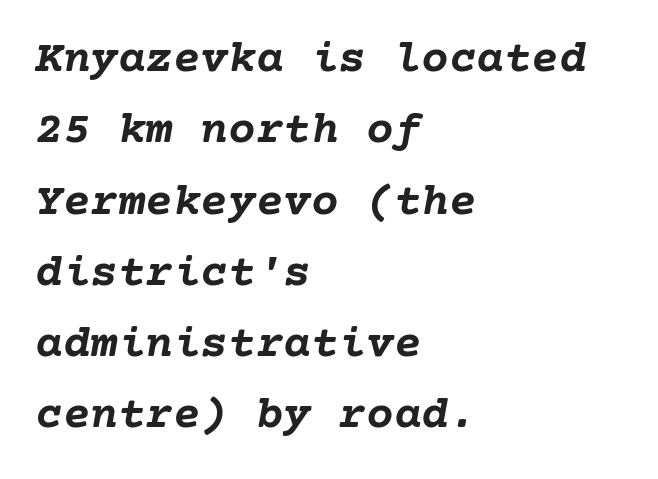
{"italic": "yes", "lean": "right", "slant_degrees": 10, "bold": "yes", "weight": "semibold", "width": "normal", "stroke_contrast": "low", "x_height": "medium", "underline": "no", "align": "left", "line_spacing": "normal", "line_spacing_ratio": 1.55, "letter_spacing": "normal", "letter_spacing_em": 0.0, "glyph_px": 46}
